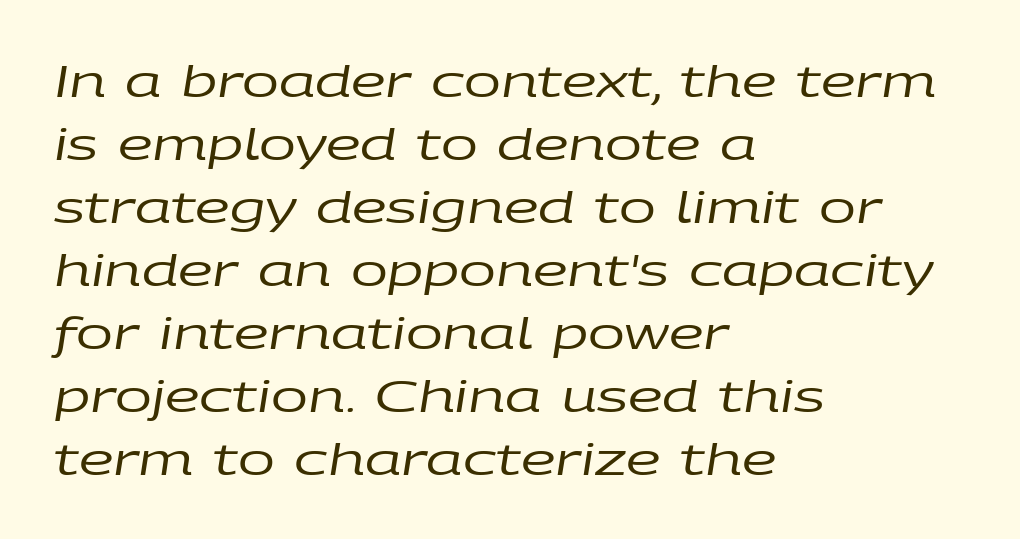
The text block is weighted toward the left margin, trailing off unevenly rightward. Default kerning and tracking; the words read as compact shapes. A quiet, ordinary-to-light weight characterises the typeface. The letters advance in unequal steps, a hallmark of proportional type. Lines of text with bare space underneath. You can tell it's italic because the verticals aren't actually vertical.
